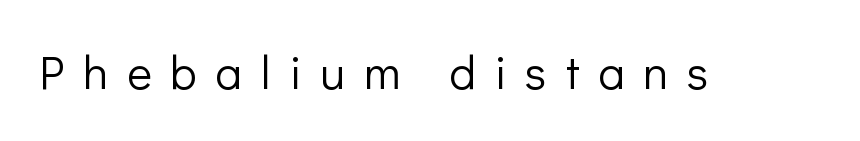
{"serif": "no", "italic": "no", "bold": "no", "weight": "light", "width": "normal", "stroke_contrast": "low", "x_height": "medium", "monospaced": "no", "underline": "no", "letter_spacing": "wide", "letter_spacing_em": 0.4, "glyph_px": 47}
